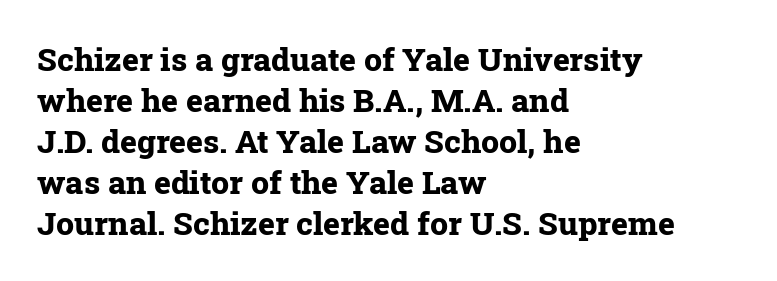
The image shows 32 px bold serif type, upright; set left-aligned, normal line spacing (1.28x), normal letter spacing, not underlined; low stroke contrast and a medium x-height.
